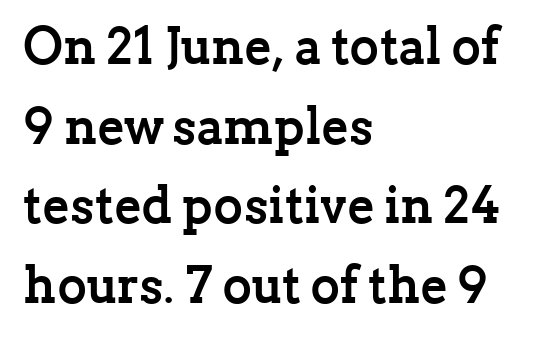
Q: Is the text bold? A: Yes.
Q: Is the text italic (slanted)? A: No, it is upright.
Q: Is the typeface a serif or a sans-serif typeface? A: Serif.
Q: Is the text underlined? A: No.
Q: How is the paragraph aligned? A: Left-aligned.
Q: Is the spacing between letters normal or unusually wide? A: Normal.
Q: Is the spacing between lines tight, normal or loose? A: Normal.
Q: Width (condensed, normal, or wide)? A: Normal.
Q: Stroke contrast? A: Low.
Q: x-height? A: Medium.
Q: Monospaced? A: No.
